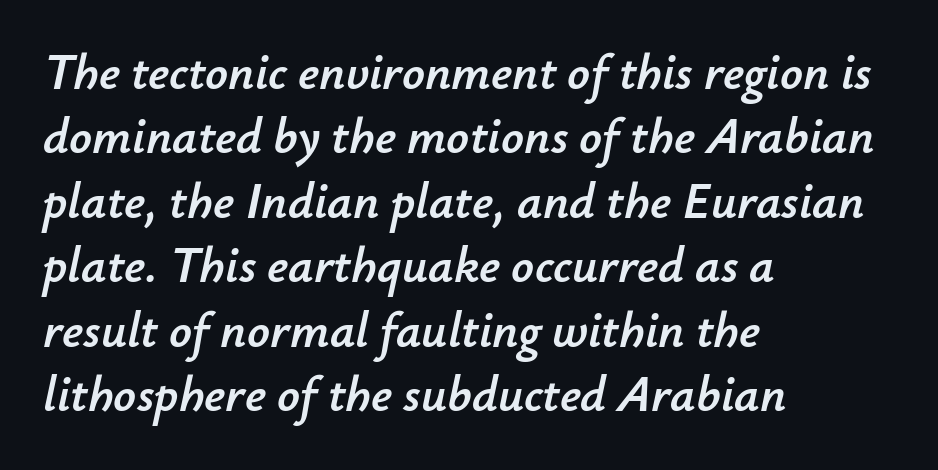
Compared with typical paragraphs, the rows here are spaced about the same. It's the slanting kind of type. Visually the block forms a straight wall on the left and a jagged coastline on the right. The face used here is proportionally spaced, like ordinary book or web type.
